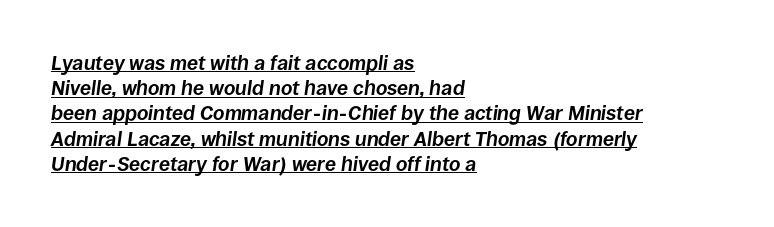
Q: Is the text bold? A: Yes.
Q: Is the text italic (slanted)? A: Yes, it leans right by about 8 degrees.
Q: Is the text underlined? A: Yes.
Q: How is the paragraph aligned? A: Left-aligned.
Q: Is the spacing between letters normal or unusually wide? A: Normal.
Q: Is the spacing between lines tight, normal or loose? A: Normal.
